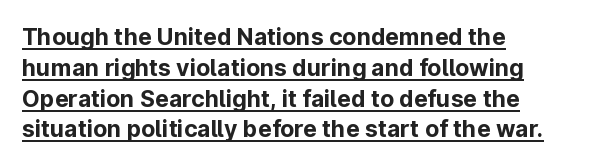
{"italic": "no", "bold": "yes", "underline": "yes", "align": "left", "line_spacing": "normal", "line_spacing_ratio": 1.34, "letter_spacing": "normal", "letter_spacing_em": 0.0, "glyph_px": 23}
